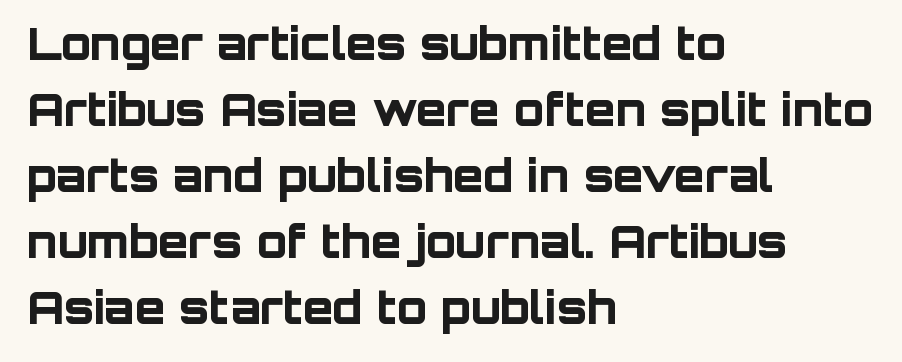
The image shows 44 px bold sans-serif type, upright; set left-aligned, normal line spacing (1.5x), normal letter spacing, not underlined; low stroke contrast and a large x-height.
